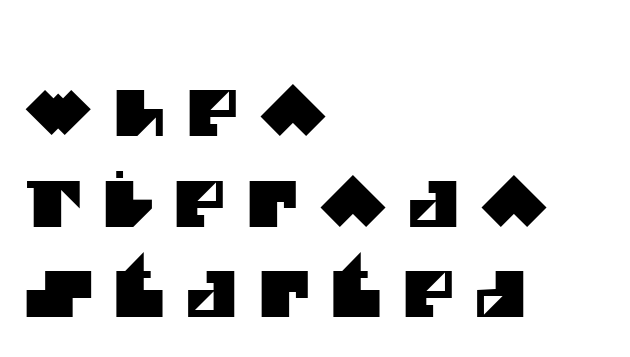
{"serif": "no", "width": "normal", "stroke_contrast": "medium", "x_height": "large", "monospaced": "no", "underline": "no", "align": "left", "line_spacing": "normal", "line_spacing_ratio": 1.44, "letter_spacing": "wide", "letter_spacing_em": 0.33, "glyph_px": 63}
